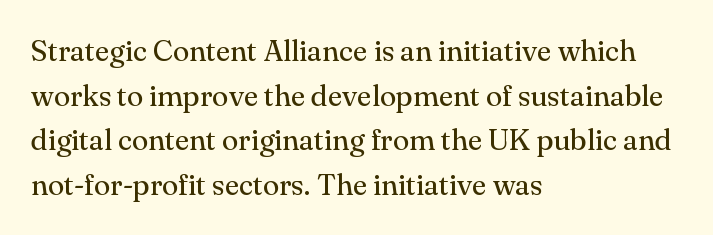
Q: Is the text bold? A: No.
Q: Is the text italic (slanted)? A: No, it is upright.
Q: Is the typeface a serif or a sans-serif typeface? A: Serif.
Q: Is the text underlined? A: No.
Q: How is the paragraph aligned? A: Left-aligned.
Q: Is the spacing between letters normal or unusually wide? A: Normal.
Q: Is the spacing between lines tight, normal or loose? A: Normal.
Q: Width (condensed, normal, or wide)? A: Normal.
Q: Stroke contrast? A: Medium.
Q: x-height? A: Small.
Q: Monospaced? A: No.
